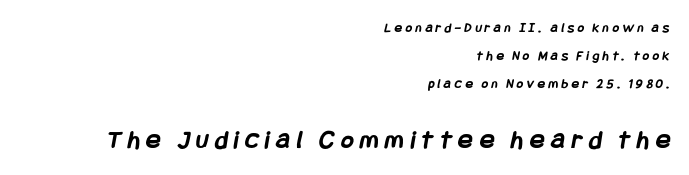
The image shows 27 px bold type; set right-aligned, loose line spacing (2.01x), unusually wide letter spacing (+0.25 em), not underlined; the second (bottom) block is 1.93x larger.
